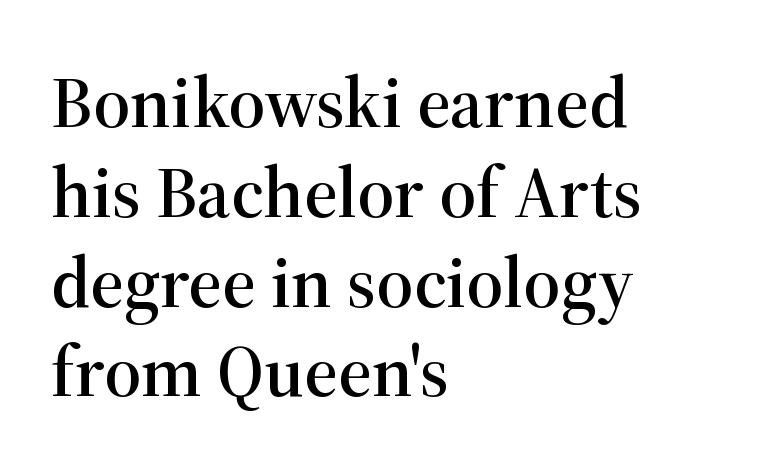
{"serif": "yes", "italic": "no", "width": "normal", "stroke_contrast": "high", "x_height": "medium", "monospaced": "no", "underline": "no", "align": "left", "line_spacing_ratio": 1.23, "letter_spacing": "normal", "letter_spacing_em": 0.0, "glyph_px": 73}
